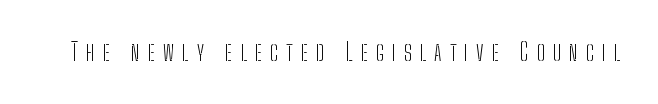
The image shows 24 px text type, upright; set unusually wide letter spacing (+0.34 em), not underlined.
